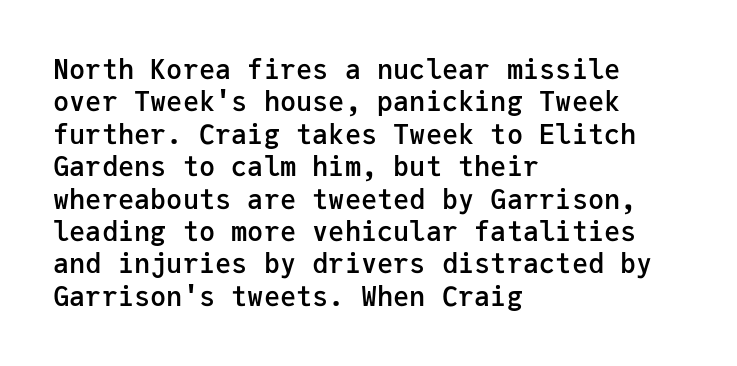
{"italic": "no", "bold": "semi", "underline": "no", "align": "left", "line_spacing_ratio": 1.2, "letter_spacing": "normal", "letter_spacing_em": 0.0, "glyph_px": 27}
